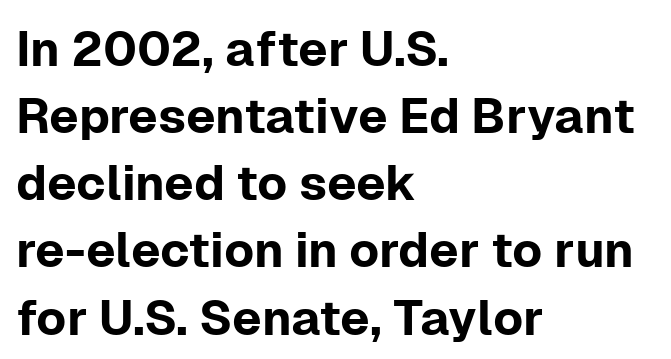
Q: Is the text italic (slanted)? A: No, it is upright.
Q: Is the typeface a serif or a sans-serif typeface? A: Sans-serif.
Q: Is the text underlined? A: No.
Q: How is the paragraph aligned? A: Left-aligned.
Q: Is the spacing between letters normal or unusually wide? A: Normal.
Q: Is the spacing between lines tight, normal or loose? A: Normal.
Q: Width (condensed, normal, or wide)? A: Normal.
Q: Stroke contrast? A: Low.
Q: x-height? A: Medium.
Q: Monospaced? A: No.
